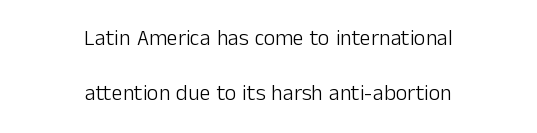
Q: Is the text bold? A: No.
Q: Is the text italic (slanted)? A: No, it is upright.
Q: Is the text underlined? A: No.
Q: How is the paragraph aligned? A: Centered.
Q: Is the spacing between letters normal or unusually wide? A: Normal.
Q: Is the spacing between lines tight, normal or loose? A: Loose.
